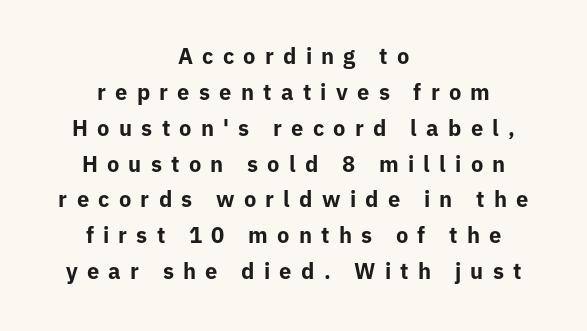
The image shows 22 px bold type, upright; set centered, normal line spacing (1.63x), unusually wide letter spacing (+0.42 em), not underlined.
